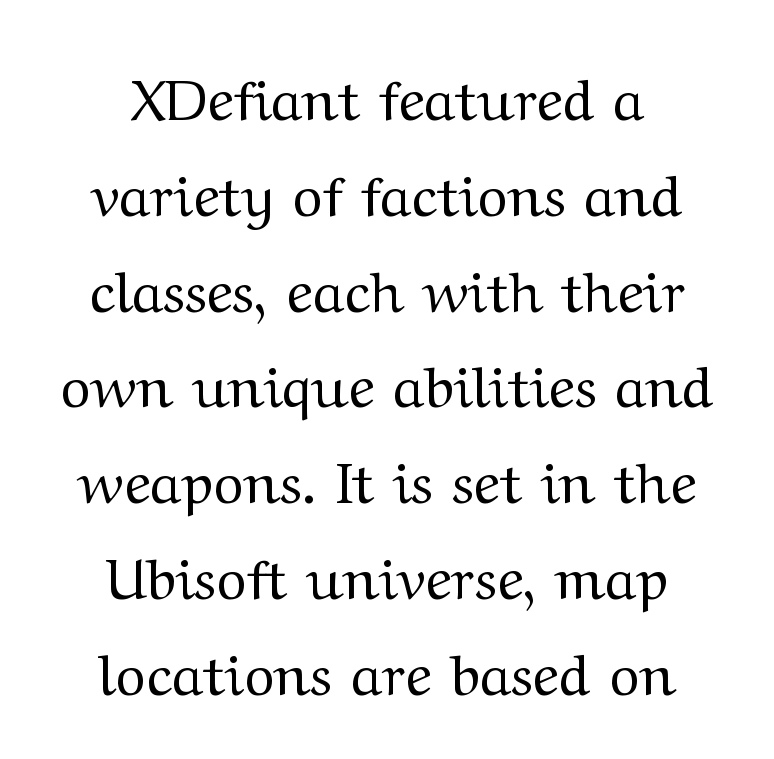
{"serif": "yes", "italic": "no", "bold": "no", "weight": "regular", "width": "wide", "stroke_contrast": "medium", "x_height": "medium", "monospaced": "no", "underline": "no", "align": "center", "line_spacing": "normal", "line_spacing_ratio": 1.68, "letter_spacing": "normal", "letter_spacing_em": 0.0, "glyph_px": 57}
